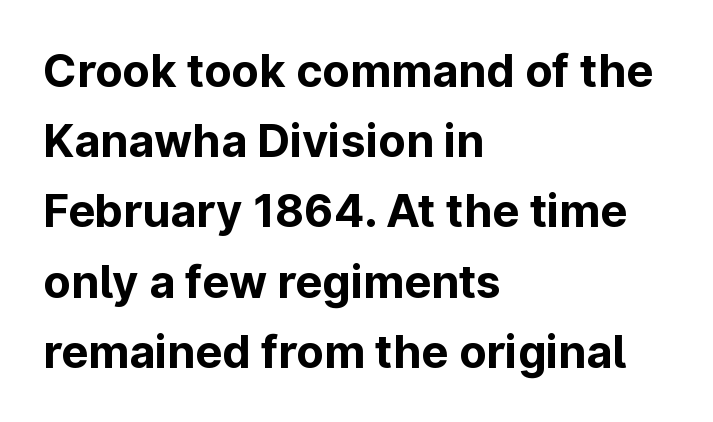
Q: Is the text bold? A: Yes.
Q: Is the text italic (slanted)? A: No, it is upright.
Q: Is the typeface a serif or a sans-serif typeface? A: Sans-serif.
Q: Is the text underlined? A: No.
Q: How is the paragraph aligned? A: Left-aligned.
Q: Is the spacing between letters normal or unusually wide? A: Normal.
Q: Is the spacing between lines tight, normal or loose? A: Normal.
Q: Width (condensed, normal, or wide)? A: Normal.
Q: Stroke contrast? A: Low.
Q: x-height? A: Medium.
Q: Monospaced? A: No.
